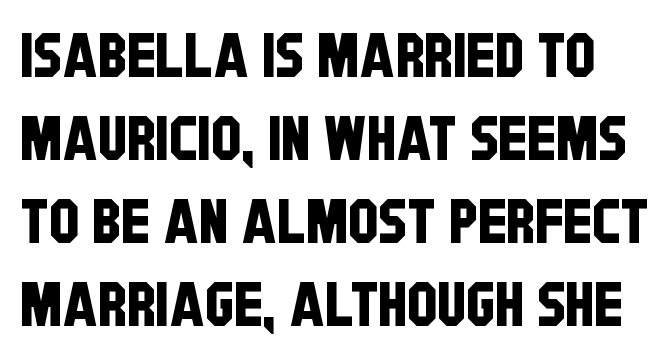
The image shows 61 px condensed sans-serif type; set normal line spacing (1.36x), normal letter spacing, not underlined; low stroke contrast and a large x-height.
